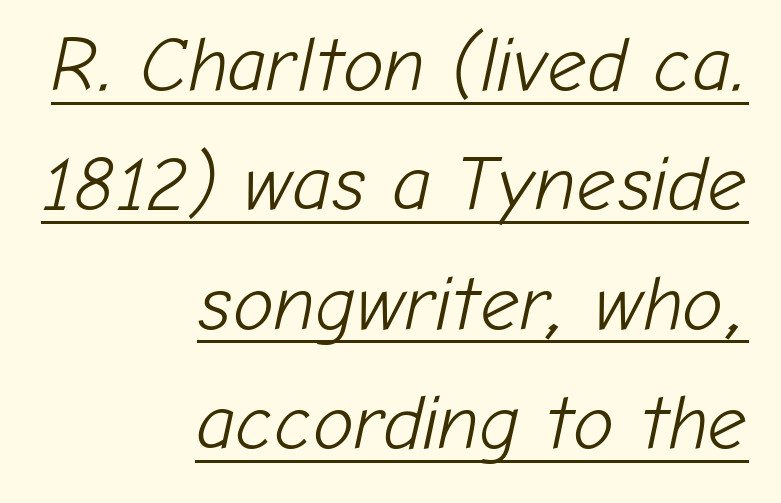
The image shows 77 px light type, italic (leaning right); set right-aligned, normal line spacing (1.55x), normal letter spacing, underlined; low stroke contrast and a medium x-height.
